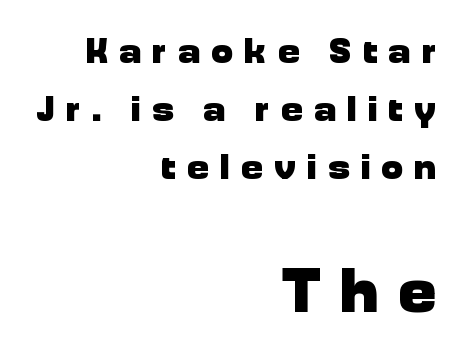
{"serif": "no", "italic": "no", "bold": "yes", "weight": "heavy", "width": "normal", "stroke_contrast": "low", "x_height": "medium", "monospaced": "no", "underline": "no", "align": "right", "line_spacing": "normal", "line_spacing_ratio": 1.61, "letter_spacing": "wide", "letter_spacing_em": 0.32, "larger_block": "second", "size_ratio": 1.75, "glyph_px": 63}
